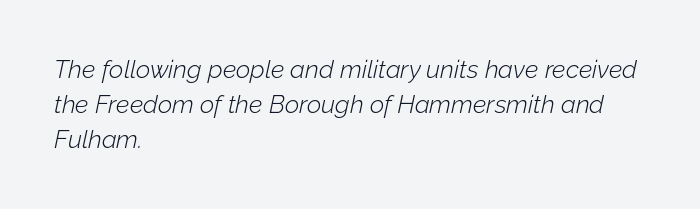
{"italic": "yes", "lean": "right", "slant_degrees": 12, "bold": "no", "underline": "no", "align": "left", "line_spacing": "normal", "line_spacing_ratio": 1.41, "letter_spacing": "normal", "letter_spacing_em": 0.0, "glyph_px": 25}
